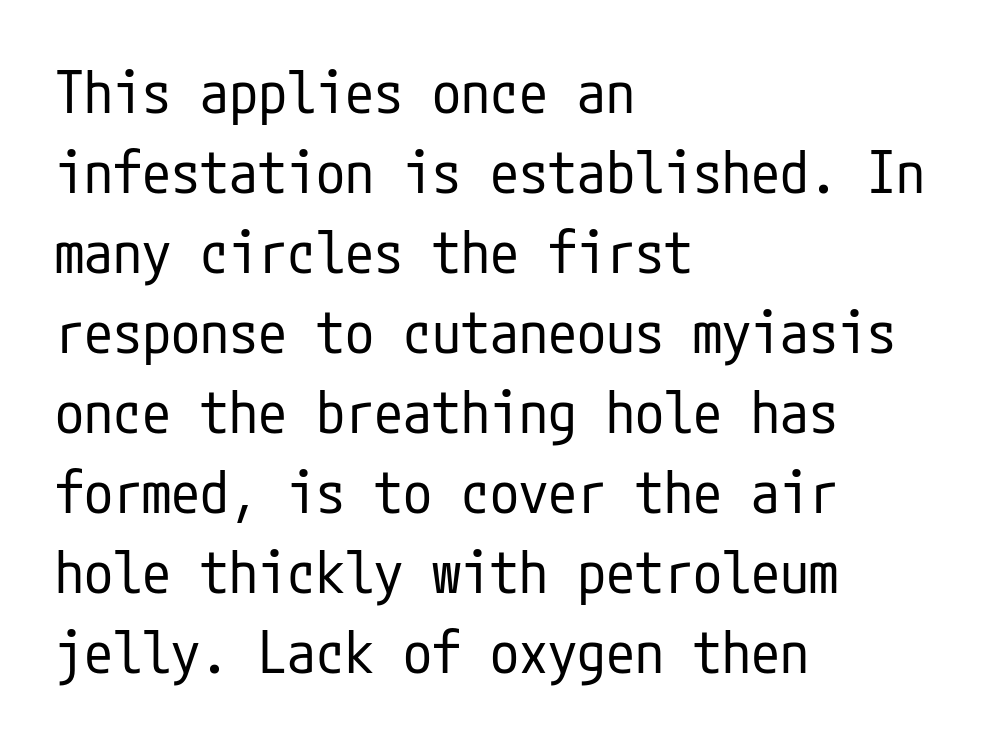
Q: Is the text bold? A: No.
Q: Is the text italic (slanted)? A: No, it is upright.
Q: Is the typeface a serif or a sans-serif typeface? A: Sans-serif.
Q: Is the text underlined? A: No.
Q: How is the paragraph aligned? A: Left-aligned.
Q: Is the spacing between letters normal or unusually wide? A: Normal.
Q: Is the spacing between lines tight, normal or loose? A: Normal.
Q: Width (condensed, normal, or wide)? A: Condensed.
Q: Stroke contrast? A: Low.
Q: x-height? A: Medium.
